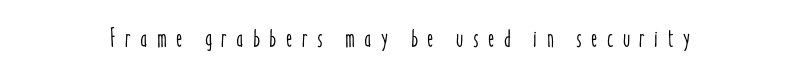
Q: Is the text italic (slanted)? A: No, it is upright.
Q: Is the text underlined? A: No.
Q: Is the spacing between letters normal or unusually wide? A: Unusually wide.
